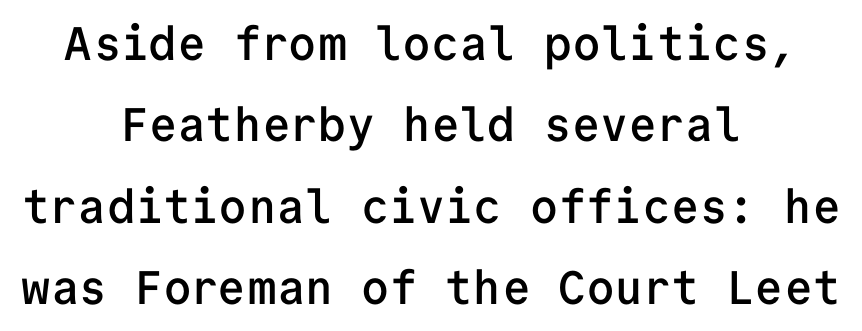
The image shows 47 px semibold sans-serif type, upright, monospaced; set centered, line spacing 1.73x, normal letter spacing, not underlined; low stroke contrast and a medium x-height.
